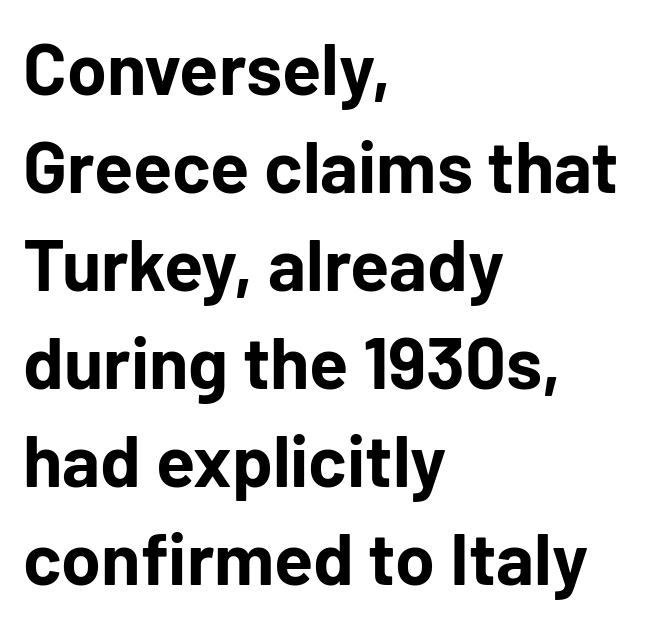
{"serif": "no", "italic": "no", "bold": "yes", "weight": "bold", "width": "normal", "stroke_contrast": "low", "x_height": "medium", "monospaced": "no", "underline": "no", "align": "left", "line_spacing": "normal", "line_spacing_ratio": 1.36, "letter_spacing": "normal", "letter_spacing_em": 0.0, "glyph_px": 72}
